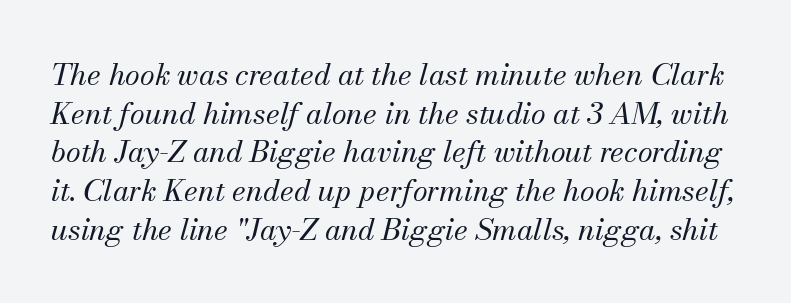
{"serif": "yes", "italic": "yes", "lean": "right", "slant_degrees": 13, "bold": "no", "weight": "regular", "width": "normal", "stroke_contrast": "medium", "x_height": "small", "monospaced": "no", "underline": "no", "line_spacing": "normal", "line_spacing_ratio": 1.29, "letter_spacing": "normal", "letter_spacing_em": 0.0, "glyph_px": 30}
